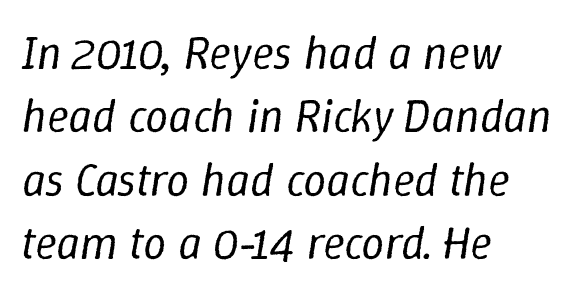
The image shows 46 px regular-weight type, italic (leaning right); set left-aligned, normal line spacing (1.38x), normal letter spacing, not underlined; low stroke contrast and a medium x-height.
